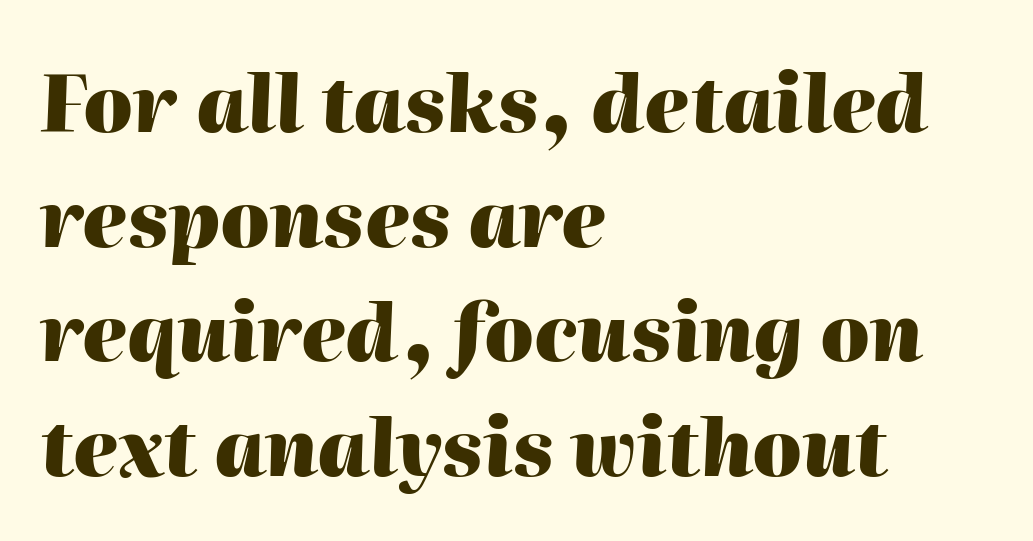
Q: Is the text bold? A: Yes.
Q: Is the text italic (slanted)? A: Yes, it leans right by about 2 degrees.
Q: Is the text underlined? A: No.
Q: How is the paragraph aligned? A: Left-aligned.
Q: Is the spacing between letters normal or unusually wide? A: Normal.
Q: Is the spacing between lines tight, normal or loose? A: Normal.
Q: Width (condensed, normal, or wide)? A: Normal.
Q: Stroke contrast? A: High.
Q: x-height? A: Medium.
Q: Monospaced? A: No.
